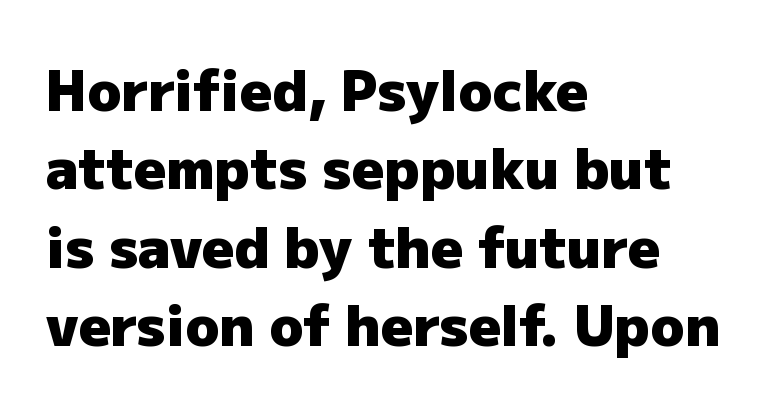
{"serif": "no", "italic": "no", "bold": "yes", "weight": "heavy", "width": "normal", "stroke_contrast": "low", "x_height": "medium", "monospaced": "no", "underline": "no", "align": "left", "line_spacing": "normal", "line_spacing_ratio": 1.4, "letter_spacing": "normal", "letter_spacing_em": 0.0, "glyph_px": 56}
